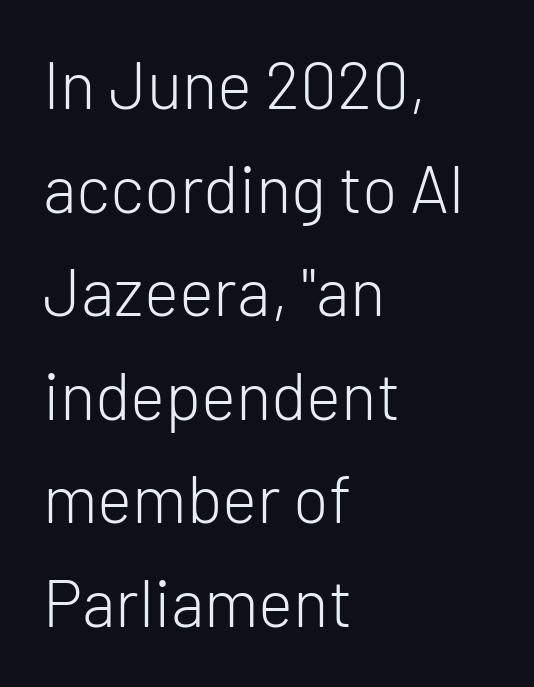
The font family rendered here belongs to the sans-serif group. The rendering uses a moderate line-height, typical for paragraphs. The rendering keeps characters at their native spacing. The strokes are not fattened; the text isn't bold. This rendering uses left alignment, leaving the right contour irregular. Check the space under the baseline: it is left empty.
